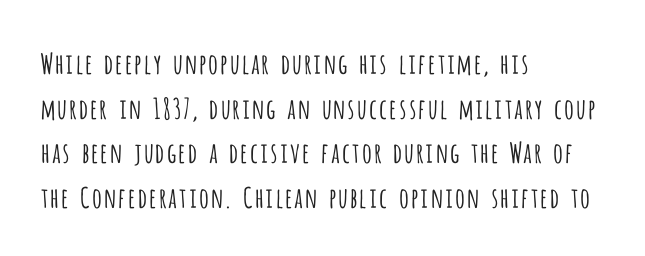
Q: Is the text bold? A: No.
Q: Is the text italic (slanted)? A: No, it is upright.
Q: Is the typeface a serif or a sans-serif typeface? A: Sans-serif.
Q: Is the text underlined? A: No.
Q: How is the paragraph aligned? A: Left-aligned.
Q: Is the spacing between letters normal or unusually wide? A: Normal.
Q: Is the spacing between lines tight, normal or loose? A: Normal.
Q: Width (condensed, normal, or wide)? A: Condensed.
Q: Stroke contrast? A: Low.
Q: x-height? A: Large.
Q: Monospaced? A: No.
